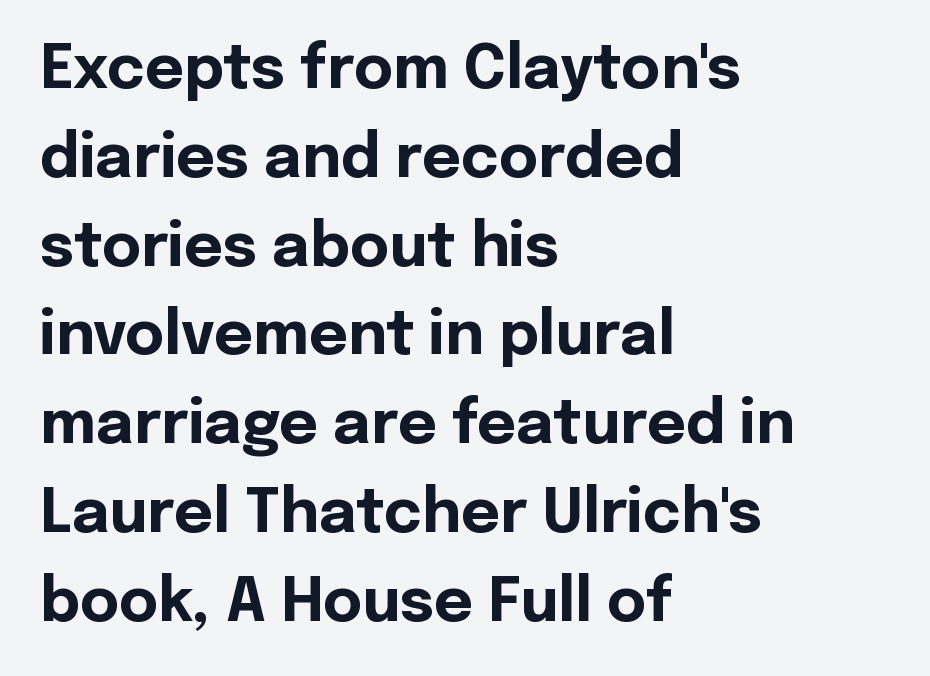
{"serif": "no", "italic": "no", "bold": "yes", "weight": "bold", "width": "normal", "x_height": "medium", "monospaced": "no", "underline": "no", "align": "left", "line_spacing": "normal", "line_spacing_ratio": 1.48, "letter_spacing": "normal", "letter_spacing_em": 0.0, "glyph_px": 60}
